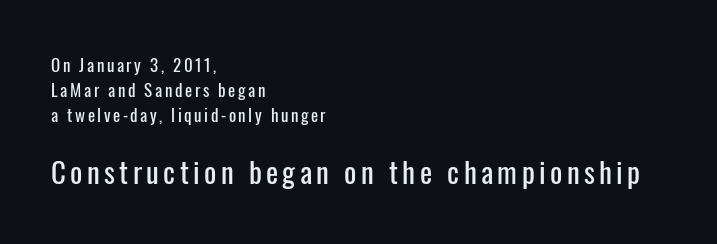
The image shows 29 px condensed sans-serif type, upright; set left-aligned, normal line spacing (1.46x), not underlined; the second (bottom) block is 1.71x larger; low stroke contrast and a medium x-height.
